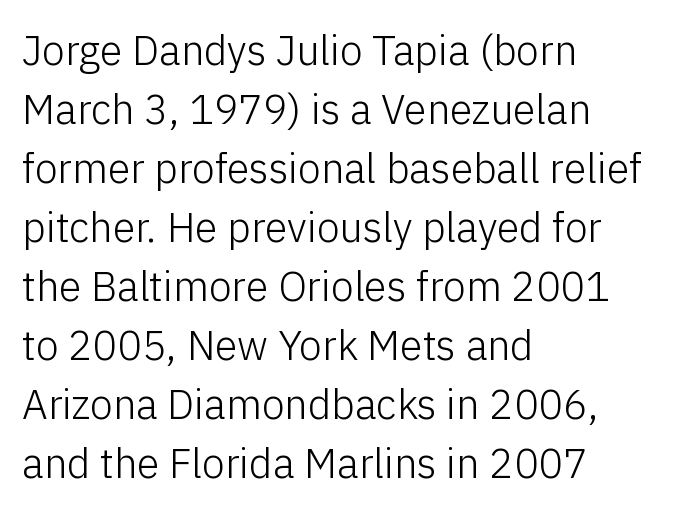
{"serif": "no", "italic": "no", "bold": "no", "weight": "light", "width": "normal", "stroke_contrast": "low", "x_height": "medium", "monospaced": "no", "underline": "no", "align": "left", "line_spacing": "normal", "line_spacing_ratio": 1.44, "letter_spacing": "normal", "letter_spacing_em": 0.0, "glyph_px": 41}
